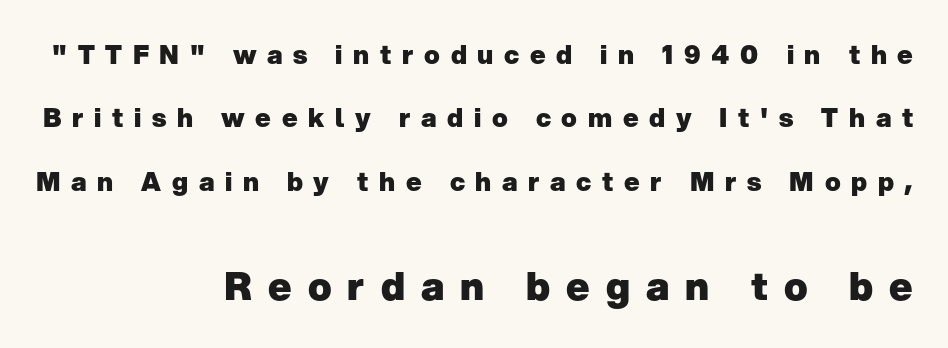
The image shows 39 px heavy sans-serif type, upright; set right-aligned, loose line spacing (2.44x), unusually wide letter spacing (+0.41 em), not underlined; the second (bottom) block is 1.5x larger; low stroke contrast and a medium x-height.
